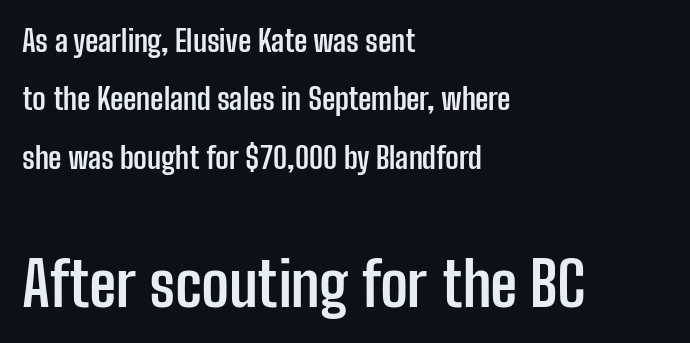
The image shows 61 px semibold, condensed sans-serif type, upright; set left-aligned, loose line spacing (1.95x), normal letter spacing, not underlined; the second (bottom) block is 2.03x larger; low stroke contrast and a medium x-height.
